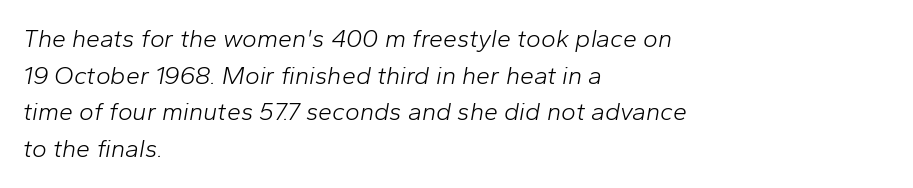
This sample keeps an unexceptional amount of space between lines. Italic? Definitely — the glyphs are oblique. This rendering uses left alignment, leaving the right contour irregular. Look at the tracking — it's just the regular setting, nothing added.
